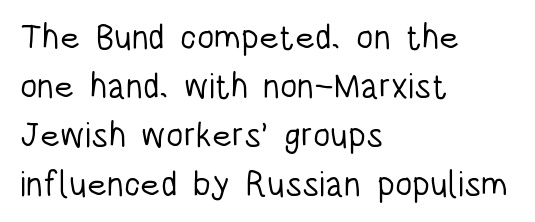
The image shows 35 px light, condensed sans-serif type, upright; set left-aligned, normal line spacing (1.4x), normal letter spacing, not underlined; low stroke contrast and a large x-height.
